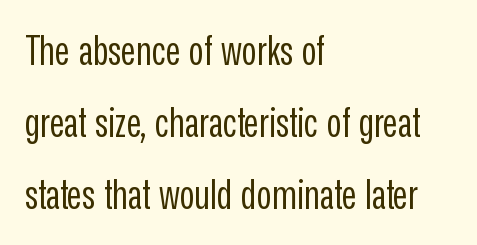
The lettering holds an erect, upright posture throughout. The letters look calm and open, with moderate or lighter stems. If you drew a ruler down the left edge, every line would touch it. Default kerning and tracking; the words read as compact shapes. This sample has the flowing, uneven cadence of proportional lettering. Is this a sans? Yes — the strokes have no serifs.
